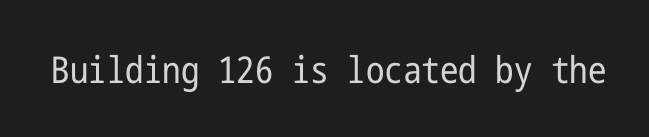
The image shows 37 px regular-weight, condensed sans-serif type, upright; set normal letter spacing, not underlined; low stroke contrast and a medium x-height.
